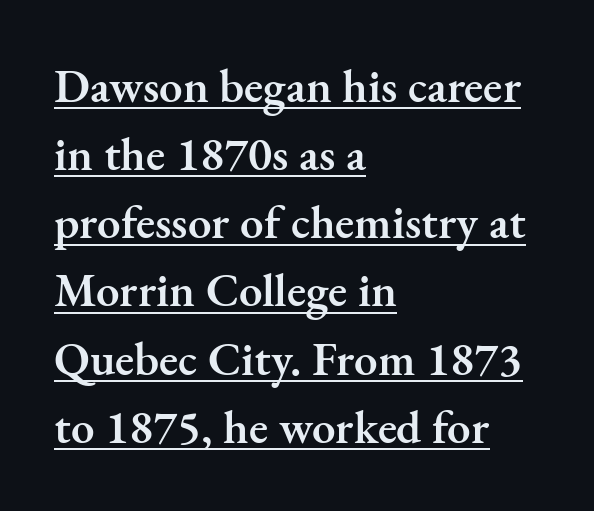
The image shows 47 px semibold serif type, upright; set left-aligned, normal line spacing (1.45x), normal letter spacing, underlined; medium stroke contrast and a small x-height.
